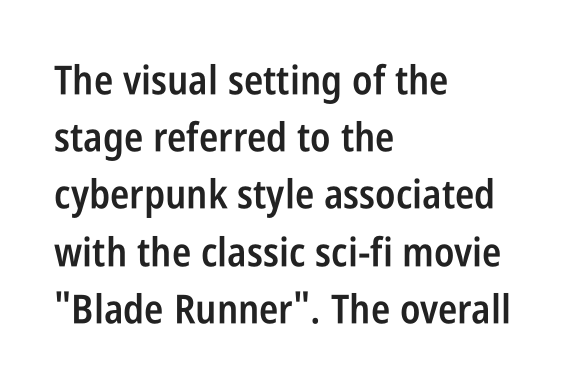
Q: Is the text bold? A: Semi-bold.
Q: Is the text italic (slanted)? A: No, it is upright.
Q: Is the typeface a serif or a sans-serif typeface? A: Sans-serif.
Q: Is the text underlined? A: No.
Q: How is the paragraph aligned? A: Left-aligned.
Q: Is the spacing between letters normal or unusually wide? A: Normal.
Q: Is the spacing between lines tight, normal or loose? A: Normal.
Q: Width (condensed, normal, or wide)? A: Condensed.
Q: Stroke contrast? A: Low.
Q: x-height? A: Large.
Q: Monospaced? A: No.
